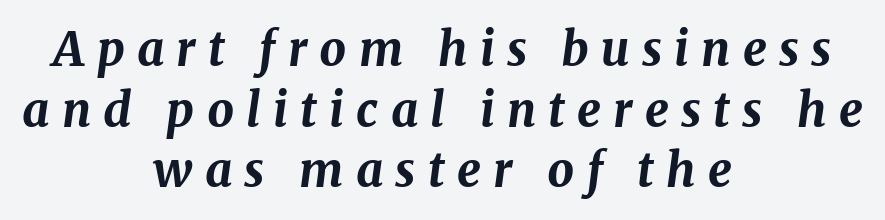
The image shows 47 px bold type, italic (leaning right); set centered, normal line spacing (1.29x), unusually wide letter spacing (+0.26 em), not underlined; medium stroke contrast and a medium x-height.
